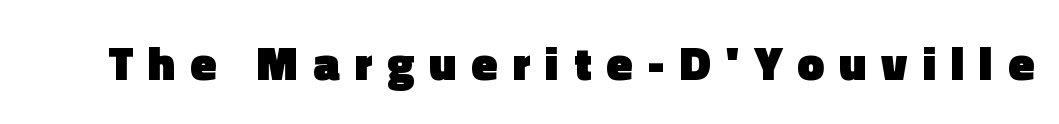
Q: Is the text bold? A: Yes.
Q: Is the text italic (slanted)? A: No, it is upright.
Q: Is the typeface a serif or a sans-serif typeface? A: Sans-serif.
Q: Is the text underlined? A: No.
Q: Is the spacing between letters normal or unusually wide? A: Unusually wide.
Q: Width (condensed, normal, or wide)? A: Normal.
Q: x-height? A: Medium.
Q: Monospaced? A: No.
